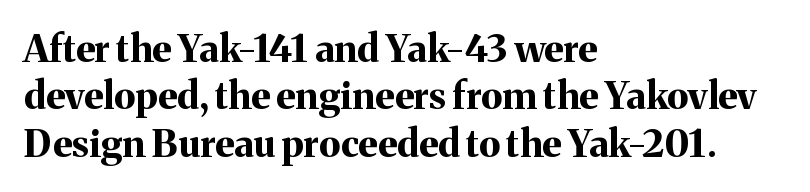
{"serif": "yes", "italic": "no", "bold": "yes", "weight": "bold", "width": "normal", "stroke_contrast": "medium", "x_height": "medium", "monospaced": "no", "underline": "no", "align": "left", "line_spacing": "normal", "line_spacing_ratio": 1.25, "letter_spacing": "normal", "letter_spacing_em": 0.0, "glyph_px": 38}
